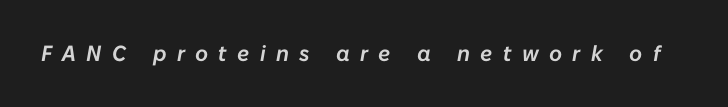
Is the letter spacing exaggerated? Yes — the characters are pushed far apart. The font's italic variant was chosen for this text. Type without underlining.
